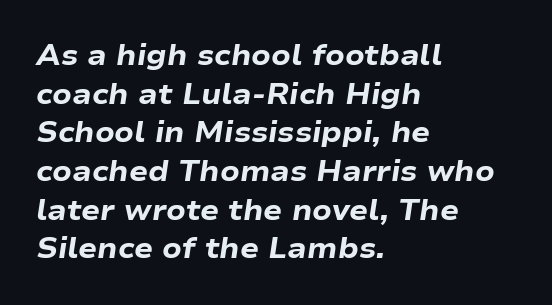
Q: Is the text bold? A: Yes.
Q: Is the text italic (slanted)? A: Yes, it leans right by about 9 degrees.
Q: Is the text underlined? A: No.
Q: How is the paragraph aligned? A: Left-aligned.
Q: Is the spacing between letters normal or unusually wide? A: Normal.
Q: Is the spacing between lines tight, normal or loose? A: Normal.
Q: Width (condensed, normal, or wide)? A: Wide.
Q: Stroke contrast? A: Low.
Q: x-height? A: Medium.
Q: Monospaced? A: No.
